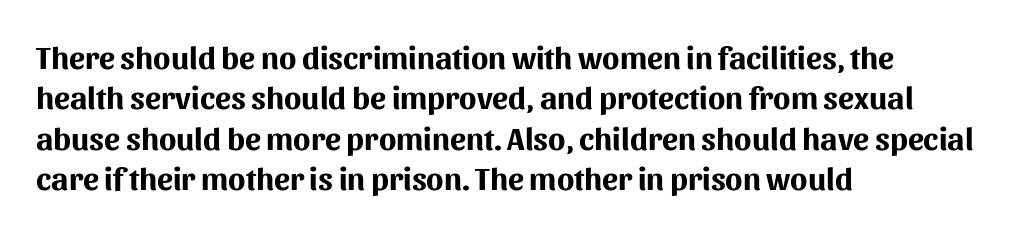
Rule under the text: the space is simply empty. Compared with a centered layout, this one pins lines to the left instead. Spacing between characters is what you'd get straight out of the box. Heavy-handed strokes throughout: this text is bold. Vertical strokes here are truly vertical. Think of a printed novel: that variable character pitch is what you see here.
